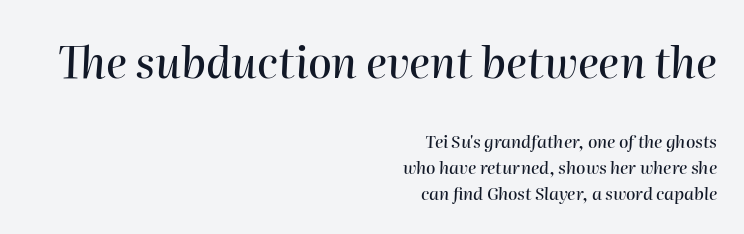
The image shows 43 px text type, italic (leaning right); set right-aligned, normal line spacing (1.53x), normal letter spacing, not underlined; the first (top) block is 2.53x larger; high stroke contrast and a medium x-height.
